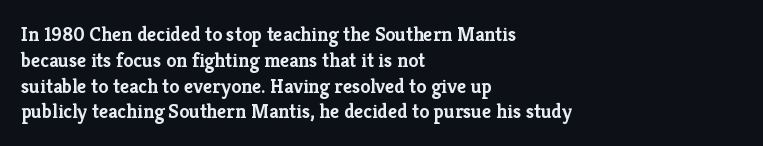
The image shows 20 px bold type, upright; set left-aligned, normal line spacing (1.29x), normal letter spacing, not underlined.
